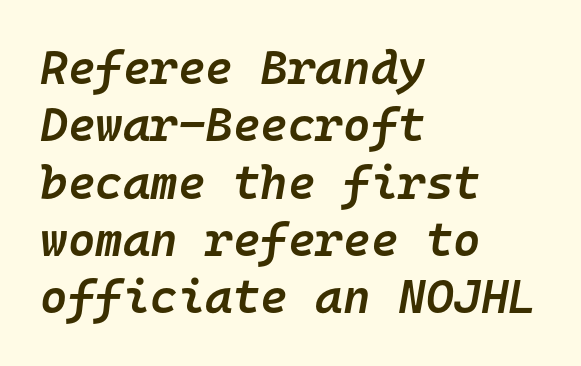
{"italic": "yes", "lean": "right", "slant_degrees": 10, "bold": "semi", "weight": "semibold", "width": "normal", "stroke_contrast": "low", "x_height": "medium", "monospaced": "yes", "underline": "no", "align": "left", "line_spacing_ratio": 1.22, "letter_spacing": "normal", "letter_spacing_em": 0.0, "glyph_px": 47}
